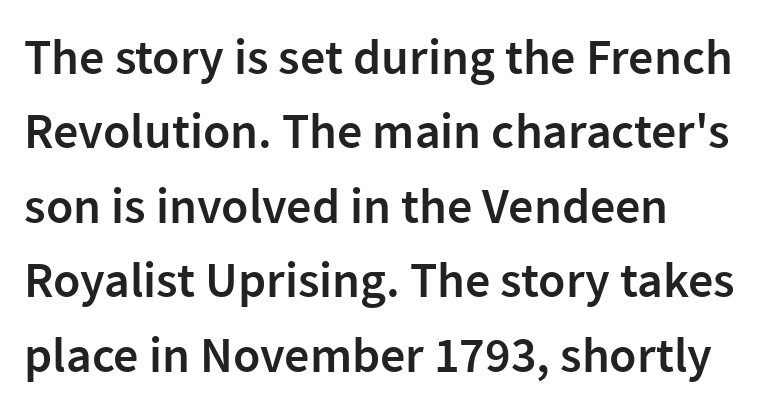
The image shows 50 px semibold sans-serif type, upright; set left-aligned, normal line spacing (1.49x), normal letter spacing, not underlined; low stroke contrast and a medium x-height.
